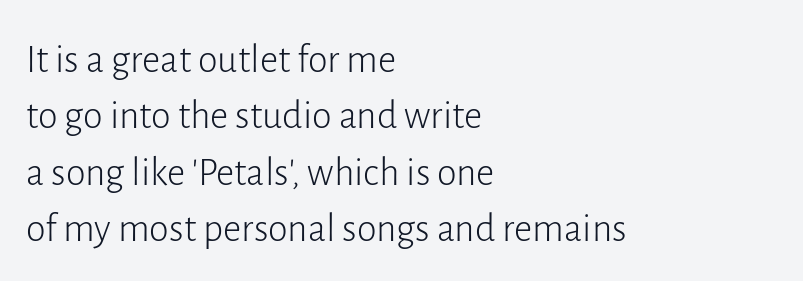
The image shows 40 px light sans-serif type, upright; set left-aligned, normal line spacing (1.41x), normal letter spacing, not underlined; low stroke contrast and a medium x-height.
